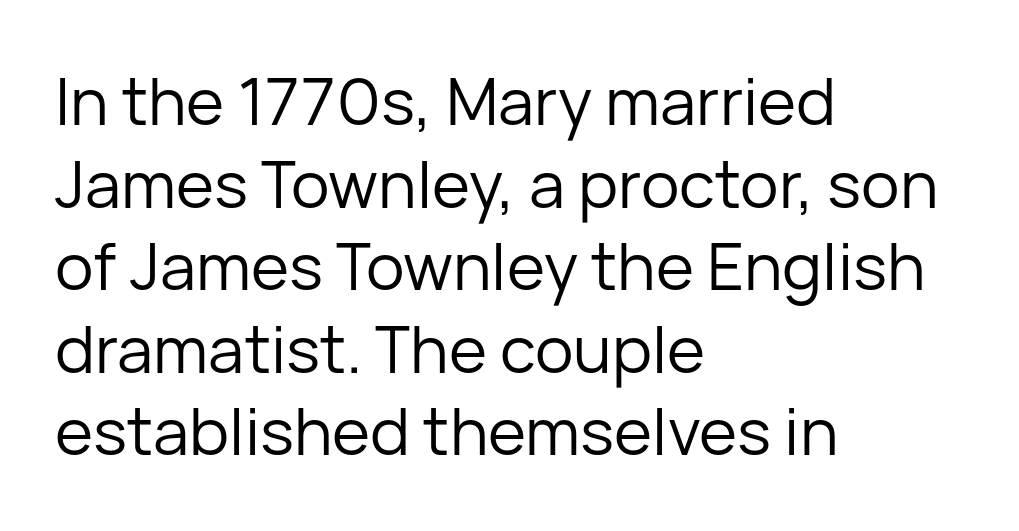
Q: Is the text bold? A: No.
Q: Is the text italic (slanted)? A: No, it is upright.
Q: Is the typeface a serif or a sans-serif typeface? A: Sans-serif.
Q: Is the text underlined? A: No.
Q: How is the paragraph aligned? A: Left-aligned.
Q: Is the spacing between letters normal or unusually wide? A: Normal.
Q: Is the spacing between lines tight, normal or loose? A: Normal.
Q: Width (condensed, normal, or wide)? A: Normal.
Q: Stroke contrast? A: Low.
Q: x-height? A: Medium.
Q: Monospaced? A: No.
